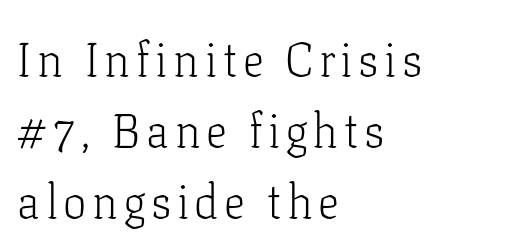
Q: Is the text bold? A: No.
Q: Is the text italic (slanted)? A: No, it is upright.
Q: Is the typeface a serif or a sans-serif typeface? A: Serif.
Q: Is the text underlined? A: No.
Q: How is the paragraph aligned? A: Left-aligned.
Q: Is the spacing between lines tight, normal or loose? A: Normal.
Q: Width (condensed, normal, or wide)? A: Normal.
Q: Stroke contrast? A: Low.
Q: x-height? A: Medium.
Q: Monospaced? A: No.
